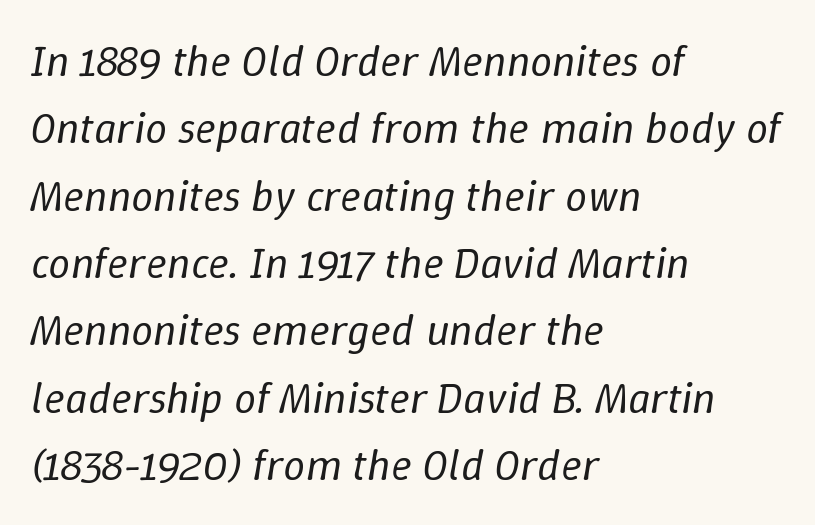
It's the slanting kind of type. Each word holds together tightly as a unit, with standard inter-letter gaps. Line spacing here is normal. The ragged edge is on the right, which tells us the setting is flush left. The gap between lines stays unmarked. The weight tops out at a normal text grade.
